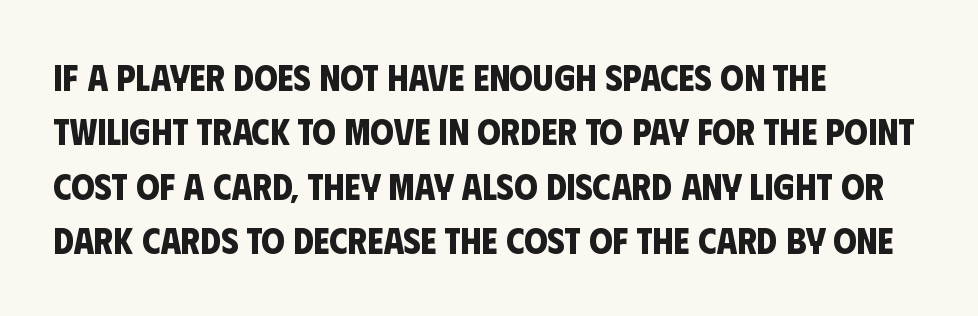
{"serif": "no", "bold": "yes", "weight": "bold", "width": "condensed", "stroke_contrast": "low", "x_height": "large", "monospaced": "no", "underline": "no", "align": "left", "line_spacing": "normal", "line_spacing_ratio": 1.47, "letter_spacing": "normal", "letter_spacing_em": 0.0, "glyph_px": 37}
